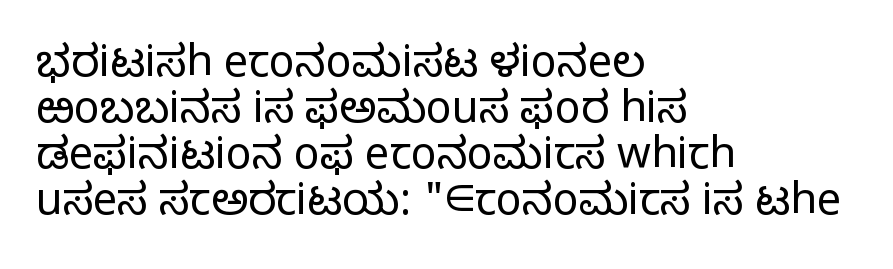
The image shows 43 px light sans-serif type, upright; set left-aligned, tight line spacing (1.07x), normal letter spacing, not underlined; low stroke contrast and a medium x-height.
